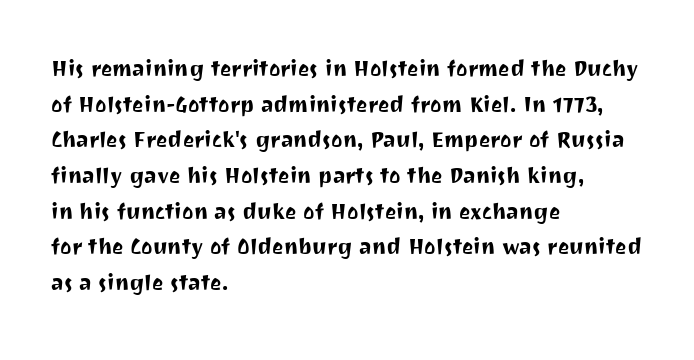
Q: Is the text italic (slanted)? A: No, it is upright.
Q: Is the text underlined? A: No.
Q: How is the paragraph aligned? A: Left-aligned.
Q: Is the spacing between letters normal or unusually wide? A: Normal.
Q: Is the spacing between lines tight, normal or loose? A: Normal.
